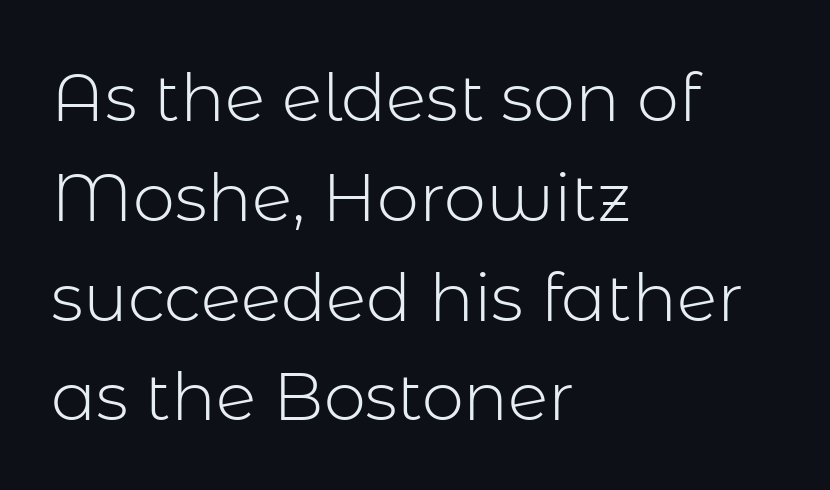
Q: Is the text bold? A: No.
Q: Is the text italic (slanted)? A: No, it is upright.
Q: Is the typeface a serif or a sans-serif typeface? A: Sans-serif.
Q: Is the text underlined? A: No.
Q: How is the paragraph aligned? A: Left-aligned.
Q: Is the spacing between letters normal or unusually wide? A: Normal.
Q: Is the spacing between lines tight, normal or loose? A: Normal.
Q: Width (condensed, normal, or wide)? A: Normal.
Q: Stroke contrast? A: Low.
Q: x-height? A: Medium.
Q: Monospaced? A: No.
